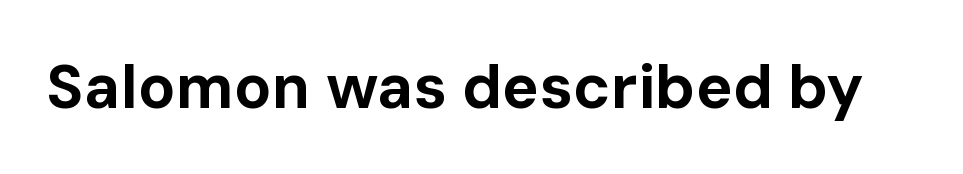
Q: Is the text bold? A: Yes.
Q: Is the text italic (slanted)? A: No, it is upright.
Q: Is the typeface a serif or a sans-serif typeface? A: Sans-serif.
Q: Is the text underlined? A: No.
Q: Is the spacing between letters normal or unusually wide? A: Normal.
Q: Width (condensed, normal, or wide)? A: Normal.
Q: Stroke contrast? A: Low.
Q: x-height? A: Medium.
Q: Monospaced? A: No.
